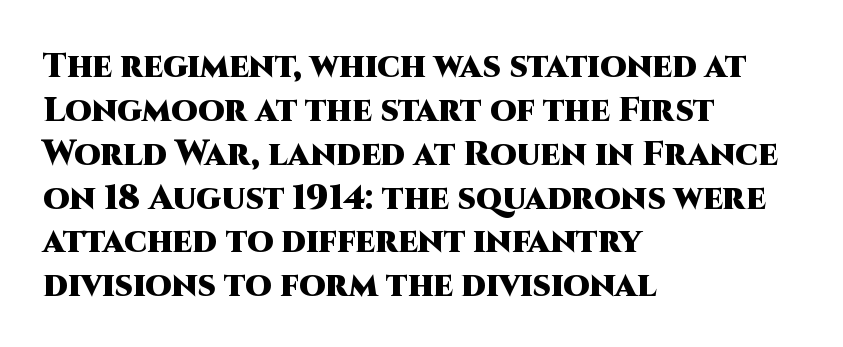
Q: Is the text bold? A: Yes.
Q: Is the text italic (slanted)? A: No, it is upright.
Q: Is the typeface a serif or a sans-serif typeface? A: Sans-serif.
Q: Is the text underlined? A: No.
Q: How is the paragraph aligned? A: Left-aligned.
Q: Is the spacing between letters normal or unusually wide? A: Normal.
Q: Is the spacing between lines tight, normal or loose? A: Normal.
Q: Width (condensed, normal, or wide)? A: Normal.
Q: Stroke contrast? A: High.
Q: x-height? A: Large.
Q: Monospaced? A: No.
